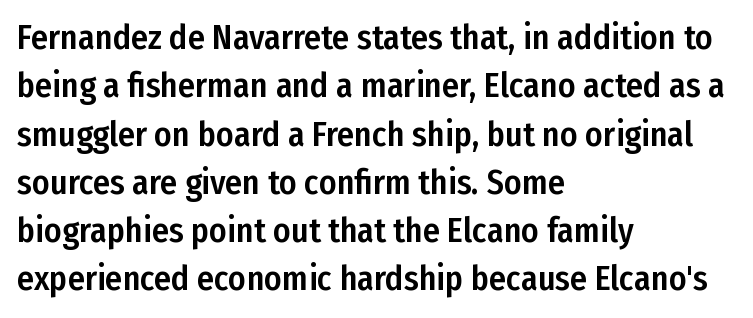
The image shows 34 px condensed sans-serif type, upright; set left-aligned, normal line spacing (1.42x), normal letter spacing, not underlined; low stroke contrast and a medium x-height.
